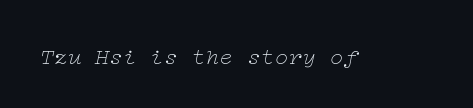
{"italic": "yes", "lean": "right", "slant_degrees": 12, "bold": "no", "underline": "no", "letter_spacing": "normal", "letter_spacing_em": 0.0, "glyph_px": 23}
